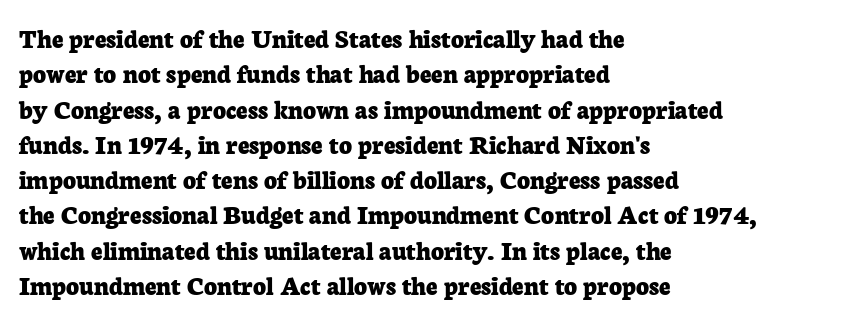
Q: Is the text bold? A: Yes.
Q: Is the text italic (slanted)? A: No, it is upright.
Q: Is the typeface a serif or a sans-serif typeface? A: Serif.
Q: Is the text underlined? A: No.
Q: How is the paragraph aligned? A: Left-aligned.
Q: Is the spacing between letters normal or unusually wide? A: Normal.
Q: Is the spacing between lines tight, normal or loose? A: Normal.
Q: Width (condensed, normal, or wide)? A: Normal.
Q: Stroke contrast? A: Low.
Q: x-height? A: Medium.
Q: Monospaced? A: No.
